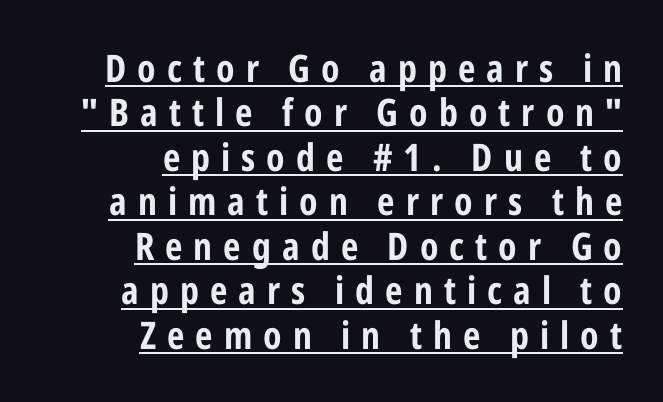
The image shows 38 px bold, condensed sans-serif type, upright; set right-aligned, line spacing 1.17x, unusually wide letter spacing (+0.29 em), underlined; low stroke contrast and a medium x-height.
